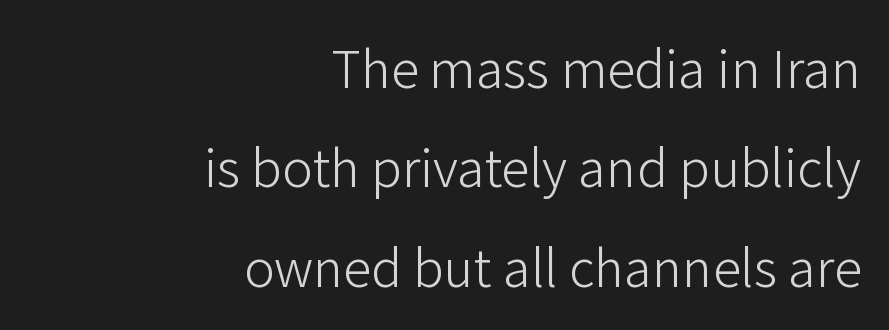
Q: Is the text bold? A: No.
Q: Is the text italic (slanted)? A: No, it is upright.
Q: Is the typeface a serif or a sans-serif typeface? A: Sans-serif.
Q: Is the text underlined? A: No.
Q: How is the paragraph aligned? A: Right-aligned.
Q: Is the spacing between letters normal or unusually wide? A: Normal.
Q: Is the spacing between lines tight, normal or loose? A: Loose.
Q: Width (condensed, normal, or wide)? A: Normal.
Q: Stroke contrast? A: Low.
Q: x-height? A: Medium.
Q: Monospaced? A: No.
